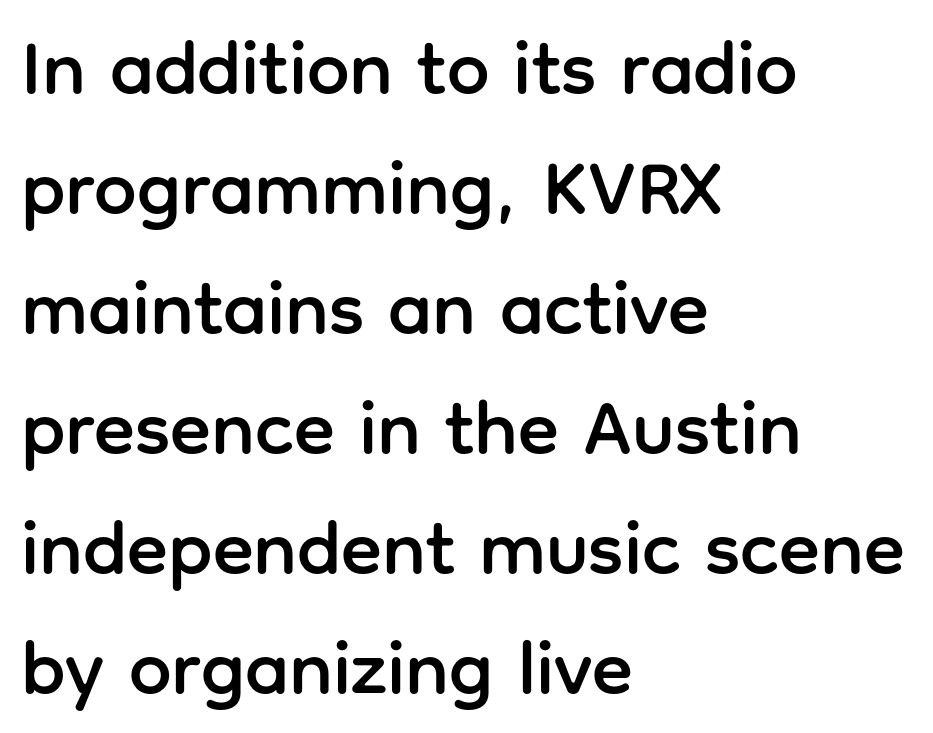
The image shows 76 px sans-serif type, upright; set left-aligned, normal line spacing (1.58x), normal letter spacing, not underlined; low stroke contrast and a medium x-height.
